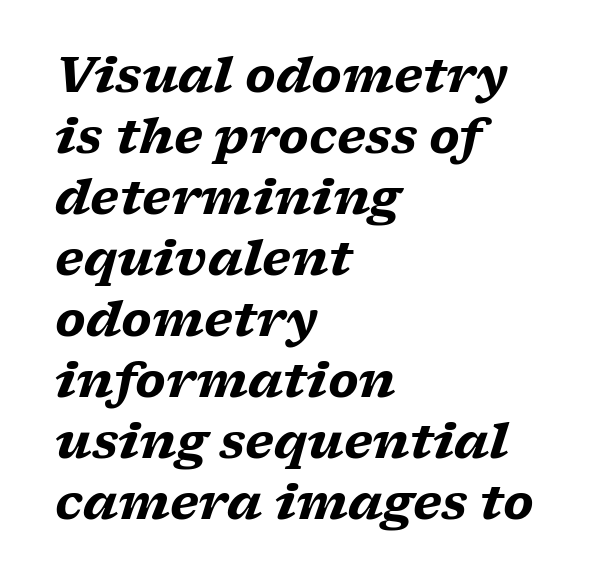
{"serif": "yes", "italic": "yes", "lean": "right", "slant_degrees": 17, "bold": "yes", "weight": "heavy", "width": "wide", "stroke_contrast": "low", "x_height": "medium", "monospaced": "no", "underline": "no", "align": "left", "line_spacing": "normal", "line_spacing_ratio": 1.27, "letter_spacing": "normal", "letter_spacing_em": 0.0, "glyph_px": 48}
